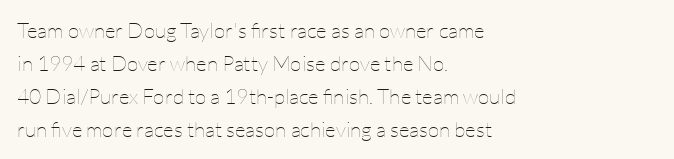
{"italic": "no", "bold": "no", "underline": "no", "align": "left", "line_spacing": "normal", "line_spacing_ratio": 1.57, "letter_spacing": "normal", "letter_spacing_em": 0.0, "glyph_px": 21}
